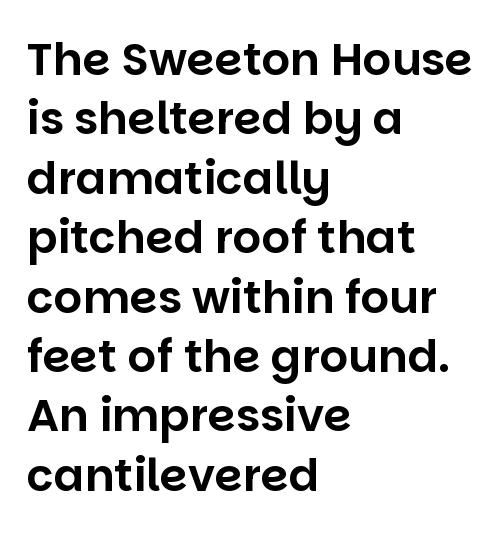
The glyphs in this specimen are sans serif. In terms of posture, this sample is upright. Character widths vary here, with narrow letters taking less room than wide ones. Visually the block forms a straight wall on the left and a jagged coastline on the right. Default kerning and tracking; the words read as compact shapes. The string is rendered with underlining switched off.
